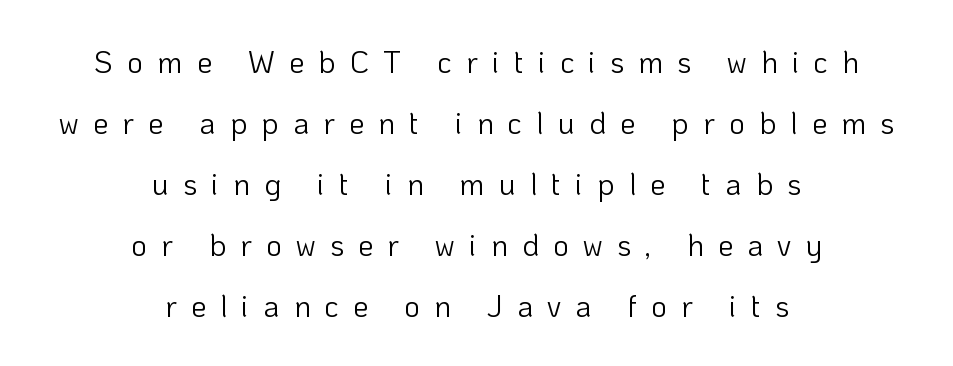
The image shows 30 px light sans-serif type, upright; set centered, loose line spacing (2.03x), unusually wide letter spacing (+0.48 em), not underlined; low stroke contrast and a medium x-height.
